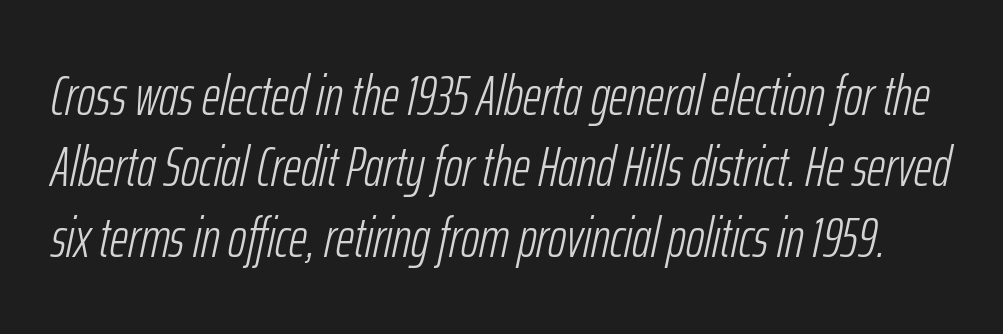
The image shows 56 px light, condensed type, italic (leaning right); set normal line spacing (1.27x), normal letter spacing, not underlined; low stroke contrast and a medium x-height.
